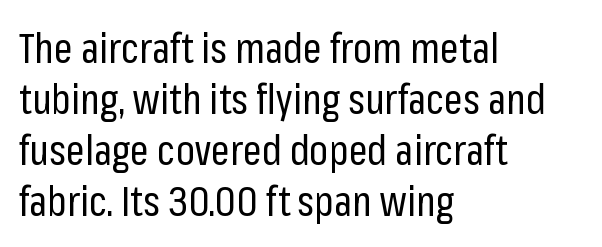
The image shows 41 px regular-weight, condensed sans-serif type, upright; set left-aligned, line spacing 1.24x, normal letter spacing, not underlined; low stroke contrast and a medium x-height.
